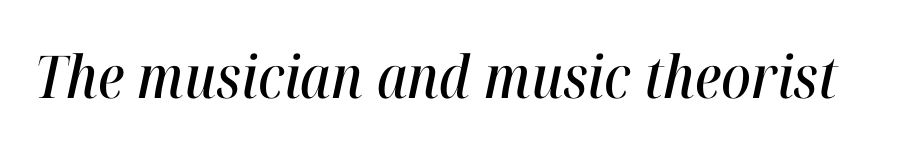
Just letters on the line, the space beneath them empty. The passage shown is typed in a proportional face where columns would drift. Compared with typical body copy, the letter spacing here is the same. Would a proofreader flag this as italicized? Yes.
